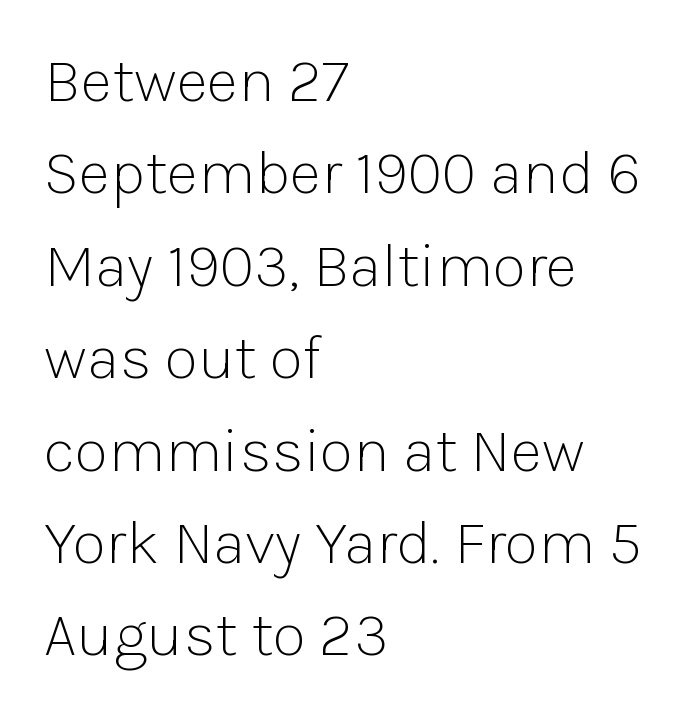
Q: Is the text bold? A: No.
Q: Is the text italic (slanted)? A: No, it is upright.
Q: Is the typeface a serif or a sans-serif typeface? A: Sans-serif.
Q: Is the text underlined? A: No.
Q: How is the paragraph aligned? A: Left-aligned.
Q: Is the spacing between letters normal or unusually wide? A: Normal.
Q: Is the spacing between lines tight, normal or loose? A: Normal.
Q: Width (condensed, normal, or wide)? A: Normal.
Q: Stroke contrast? A: Low.
Q: x-height? A: Medium.
Q: Monospaced? A: No.
